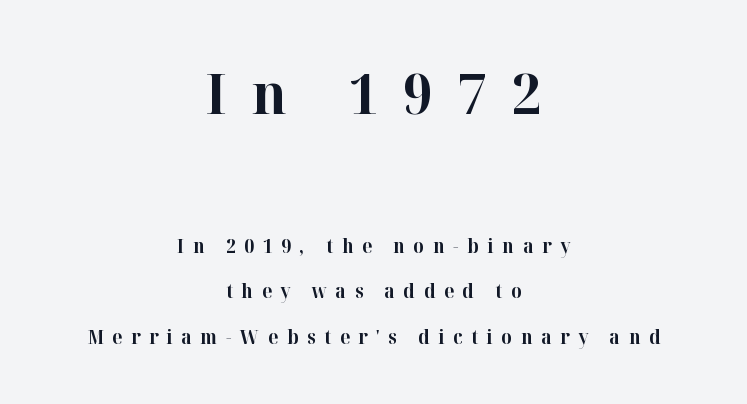
{"serif": "yes", "italic": "no", "bold": "yes", "weight": "bold", "width": "normal", "stroke_contrast": "high", "x_height": "medium", "monospaced": "no", "underline": "no", "align": "center", "line_spacing": "loose", "line_spacing_ratio": 2.38, "letter_spacing": "wide", "letter_spacing_em": 0.45, "larger_block": "first", "size_ratio": 2.95, "glyph_px": 56}
